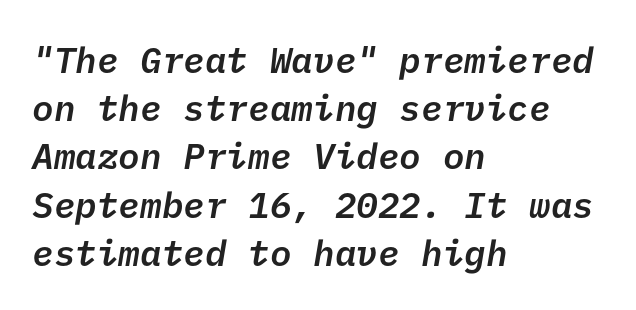
{"serif": "no", "bold": "semi", "weight": "semibold", "width": "normal", "stroke_contrast": "low", "x_height": "medium", "underline": "no", "align": "left", "line_spacing": "normal", "line_spacing_ratio": 1.34, "letter_spacing": "normal", "letter_spacing_em": 0.0, "glyph_px": 36}
